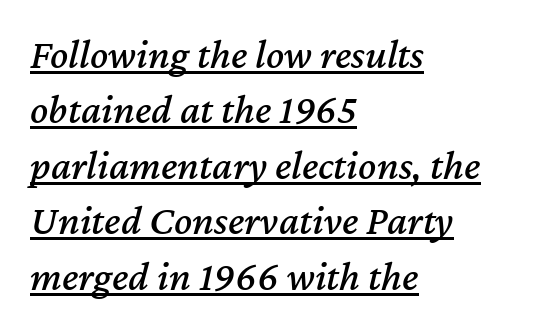
Spacing verdict: proportional, widths tailored to each character. One glance says typical: line gaps are just what's usual. Caption: lettering with a line underneath. Posture: slanted. Layout note: lines flush left. The rendering keeps characters at their native spacing.
